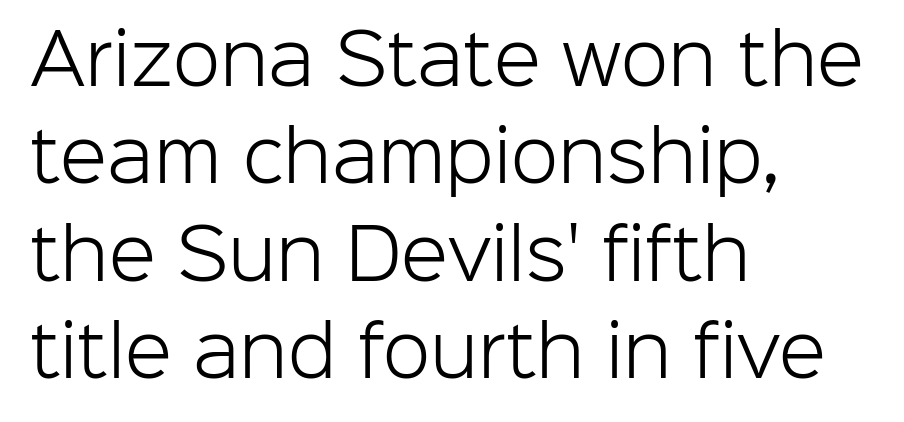
{"serif": "no", "italic": "no", "bold": "no", "weight": "light", "width": "normal", "stroke_contrast": "low", "x_height": "medium", "monospaced": "no", "underline": "no", "align": "left", "line_spacing": "normal", "line_spacing_ratio": 1.41, "letter_spacing": "normal", "letter_spacing_em": 0.0, "glyph_px": 69}
